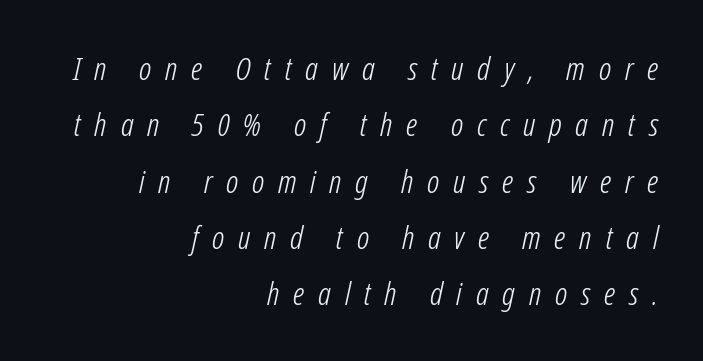
{"italic": "yes", "lean": "right", "slant_degrees": 12, "bold": "no", "weight": "light", "width": "condensed", "stroke_contrast": "low", "x_height": "medium", "monospaced": "no", "underline": "no", "align": "right", "line_spacing_ratio": 1.76, "letter_spacing": "wide", "letter_spacing_em": 0.43, "glyph_px": 32}
